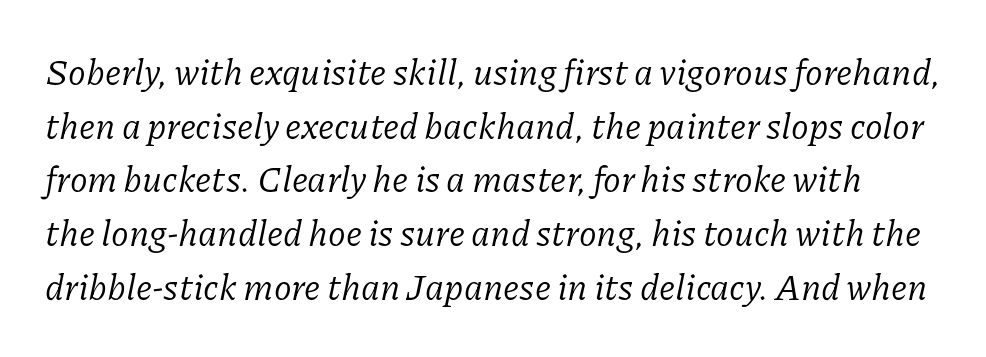
Proportional: the letters do not fall into vertical columns. A bare baseline throughout the passage. There's an unmistakable incline to the writing here. The rendering keeps characters at their native spacing. Regarding leading, the lines here are spaced in the standard way.
